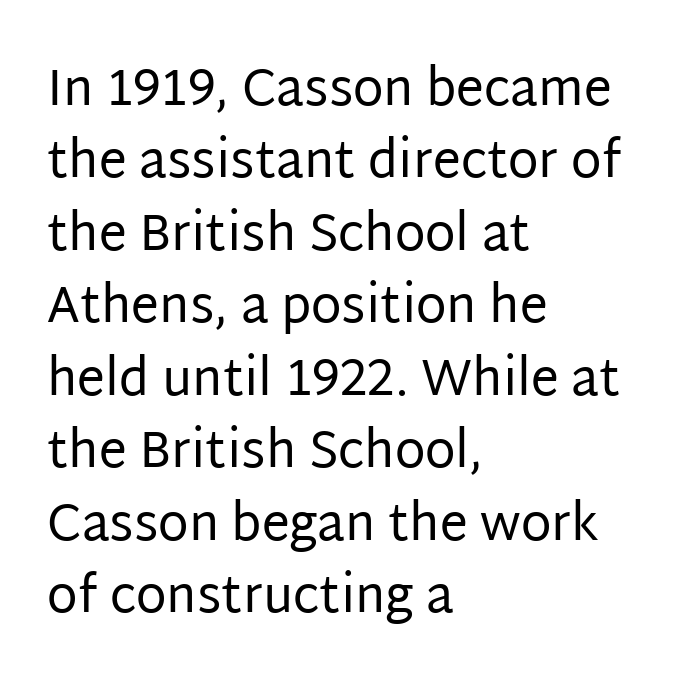
In terms of letterspacing, this is plain default setting. Underline: absent. This is the regular roman posture of the typeface. I'd call this a sans setting — the letters go barefoot. Proportional: the letters do not fall into vertical columns.
